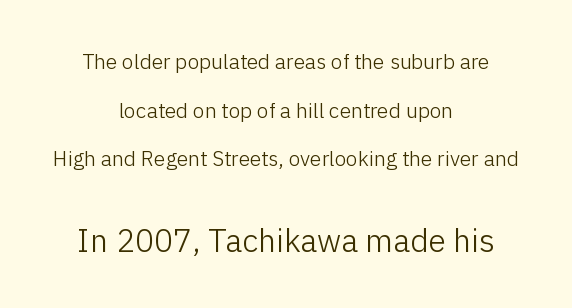
The font sits on the lighter half of the weight spectrum, regular included. You can tell it's not italic because the verticals are truly vertical. Horizontal alignment here is central, giving a formal, balanced look. Between these two stacked blocks, the lower one wins on size. Observe the absence of serifs on each vertical stroke in this sample. This sample uses plain, unmodified letter spacing.
